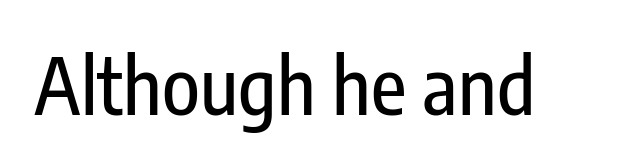
Q: Is the text italic (slanted)? A: No, it is upright.
Q: Is the typeface a serif or a sans-serif typeface? A: Sans-serif.
Q: Is the text underlined? A: No.
Q: Is the spacing between letters normal or unusually wide? A: Normal.
Q: Width (condensed, normal, or wide)? A: Condensed.
Q: Stroke contrast? A: Low.
Q: x-height? A: Medium.
Q: Monospaced? A: No.
